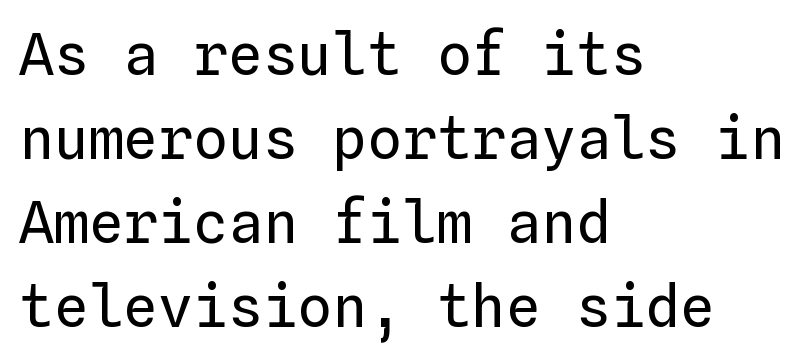
{"italic": "no", "bold": "no", "weight": "regular", "width": "normal", "stroke_contrast": "low", "x_height": "medium", "monospaced": "yes", "underline": "no", "align": "left", "line_spacing": "normal", "line_spacing_ratio": 1.45, "letter_spacing": "normal", "letter_spacing_em": 0.0, "glyph_px": 58}
